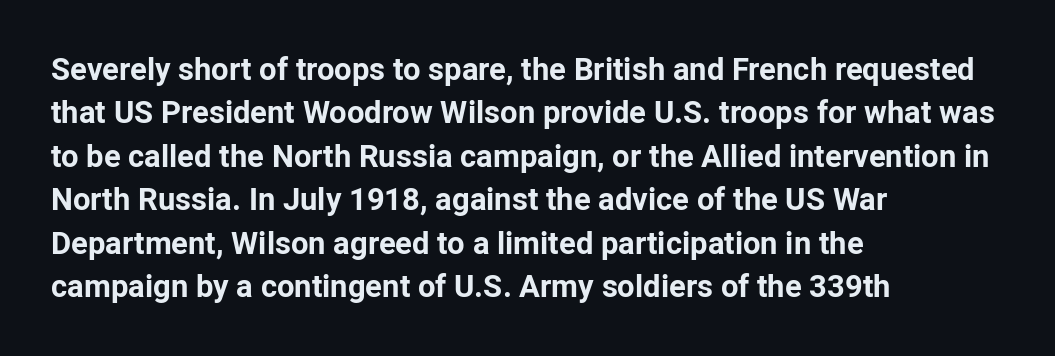
Q: Is the text bold? A: Yes.
Q: Is the text italic (slanted)? A: No, it is upright.
Q: Is the typeface a serif or a sans-serif typeface? A: Sans-serif.
Q: Is the text underlined? A: No.
Q: How is the paragraph aligned? A: Left-aligned.
Q: Is the spacing between letters normal or unusually wide? A: Normal.
Q: Is the spacing between lines tight, normal or loose? A: Normal.
Q: Width (condensed, normal, or wide)? A: Normal.
Q: Stroke contrast? A: Low.
Q: x-height? A: Medium.
Q: Monospaced? A: No.
